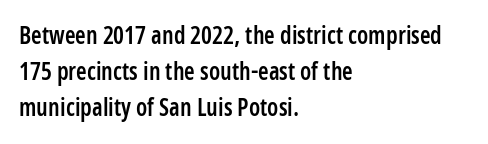
{"italic": "no", "bold": "semi", "underline": "no", "align": "left", "line_spacing": "normal", "line_spacing_ratio": 1.5, "letter_spacing": "normal", "letter_spacing_em": 0.0, "glyph_px": 24}
